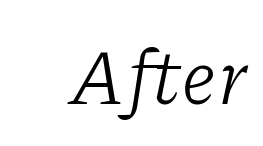
{"serif": "yes", "italic": "yes", "lean": "right", "slant_degrees": 11, "bold": "no", "weight": "light", "width": "normal", "stroke_contrast": "low", "x_height": "medium", "monospaced": "no", "underline": "no", "letter_spacing": "normal", "letter_spacing_em": 0.0, "glyph_px": 78}
